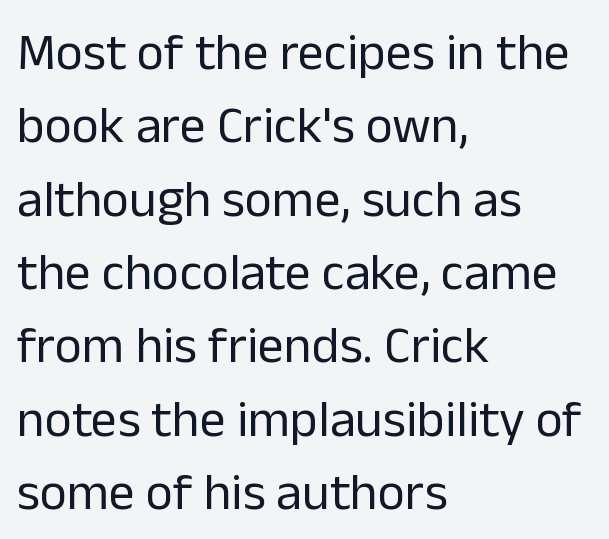
{"serif": "no", "italic": "no", "bold": "no", "weight": "regular", "width": "normal", "stroke_contrast": "low", "x_height": "medium", "monospaced": "no", "underline": "no", "align": "left", "line_spacing": "normal", "line_spacing_ratio": 1.41, "letter_spacing": "normal", "letter_spacing_em": 0.0, "glyph_px": 52}
